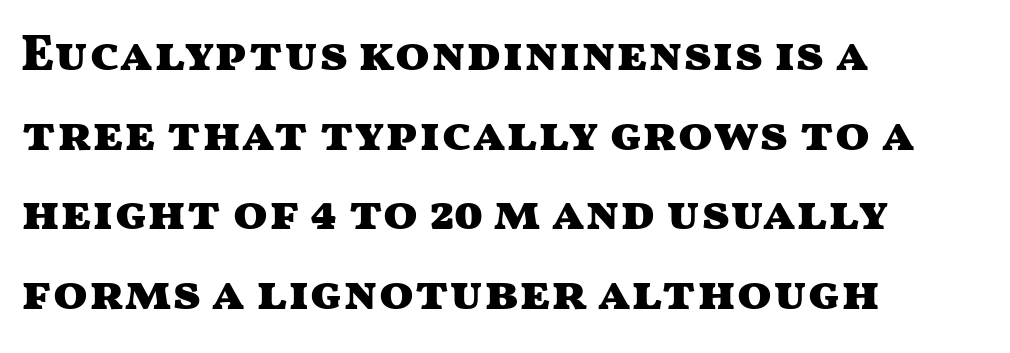
Here the glyphs are tracked normally, forming tight word shapes. The glyphs have the mass of a bold cut. Reading down the block, your eye returns to a fixed left position each line. Grotesque or geometric, the face here clearly has no serifs. One glance says typical: line gaps are just what's usual. Do the characters align in a grid? No, the font is proportional.
